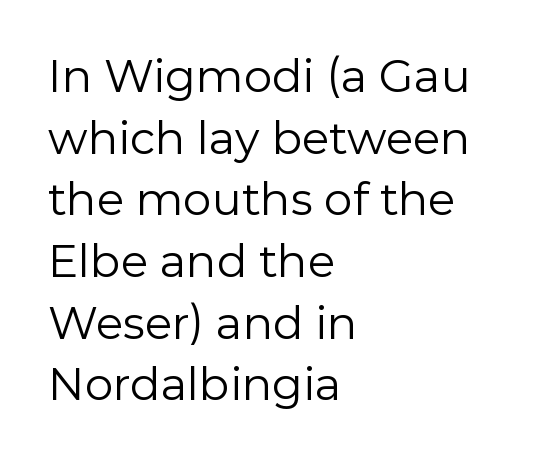
Q: Is the text bold? A: No.
Q: Is the text italic (slanted)? A: No, it is upright.
Q: Is the typeface a serif or a sans-serif typeface? A: Sans-serif.
Q: Is the text underlined? A: No.
Q: How is the paragraph aligned? A: Left-aligned.
Q: Is the spacing between letters normal or unusually wide? A: Normal.
Q: Is the spacing between lines tight, normal or loose? A: Normal.
Q: Width (condensed, normal, or wide)? A: Normal.
Q: Stroke contrast? A: Low.
Q: x-height? A: Medium.
Q: Monospaced? A: No.
